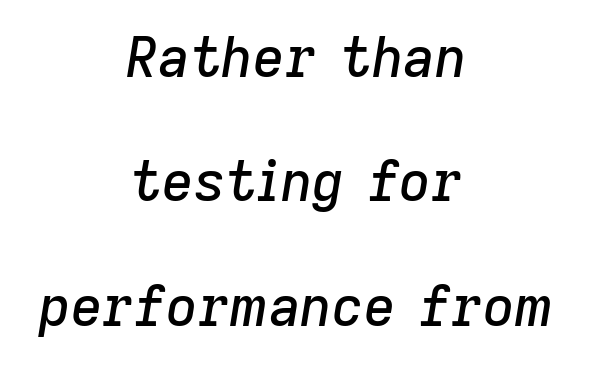
The strip under each line holds only bare page. Style check: oblique. Loosely led — the rows are spread out. Varying glyph widths throughout — classic text-font behaviour. Tracking value appears to be zero — textbook default spacing. Casual observation: everything's sitting right in the middle.
